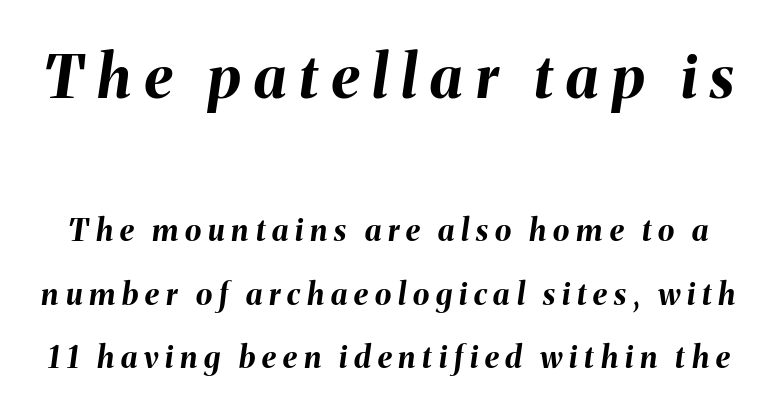
The image shows 59 px bold type, italic (leaning right); set loose line spacing (2.12x), unusually wide letter spacing (+0.23 em), not underlined; the first (top) block is 1.97x larger; medium stroke contrast and a medium x-height.
